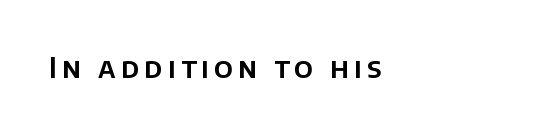
The image shows 28 px sans-serif type, upright; set not underlined; low stroke contrast and a large x-height.
